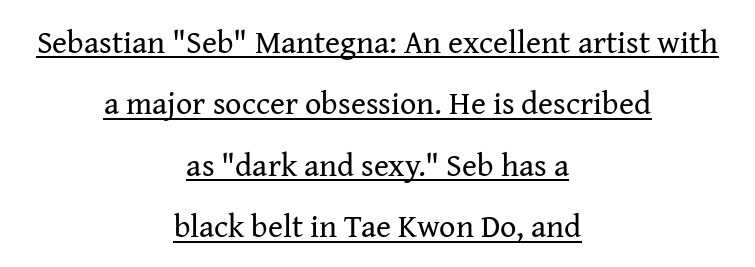
The specimen includes a rule beneath the text block's lines. Caption: multi-line text, centered on the measure. Look at the tracking — it's just the regular setting, nothing added. Proportional: the letters do not fall into vertical columns. A great deal of white space separates one row of letters from the next. Unlike a clean sans, this face finishes its strokes with serifs.
